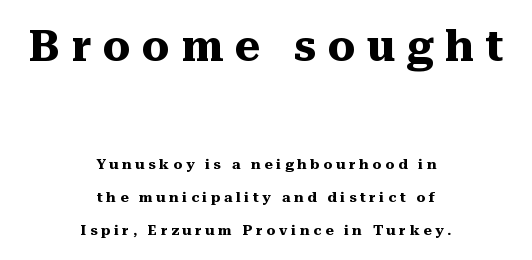
The rendering positions every line midway between the sides. I'd call this a serif setting — the letters wear small feet. A full-strength bold gives these letters their thick strokes. The typography opts for an upright posture over an oblique one. The area under the type is left untouched. Spacing verdict: proportional, widths tailored to each character.
